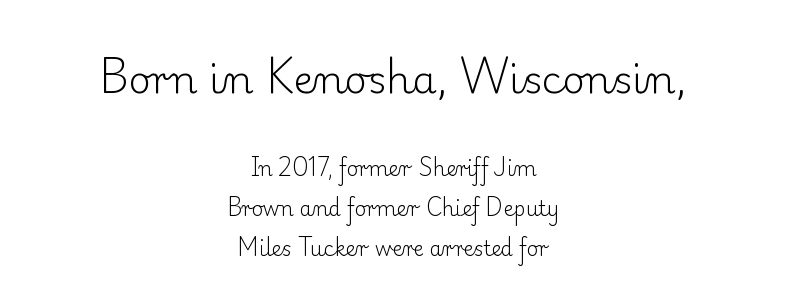
{"italic": "no", "bold": "no", "weight": "light", "width": "normal", "stroke_contrast": "low", "x_height": "small", "monospaced": "no", "underline": "no", "align": "center", "line_spacing": "loose", "line_spacing_ratio": 1.98, "letter_spacing": "normal", "letter_spacing_em": 0.0, "larger_block": "first", "size_ratio": 1.95, "glyph_px": 39}
